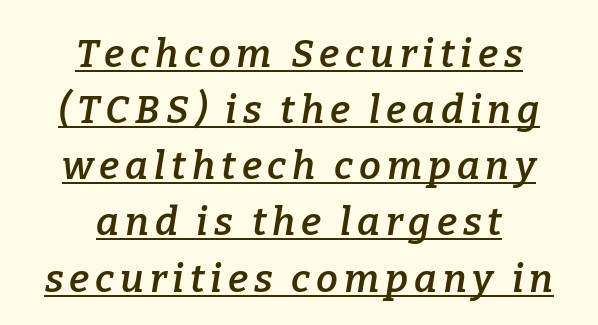
Q: Is the text bold? A: Semi-bold.
Q: Is the text italic (slanted)? A: Yes, it leans right by about 9 degrees.
Q: Is the typeface a serif or a sans-serif typeface? A: Serif.
Q: Is the text underlined? A: Yes.
Q: How is the paragraph aligned? A: Centered.
Q: Is the spacing between lines tight, normal or loose? A: Normal.
Q: Width (condensed, normal, or wide)? A: Normal.
Q: Stroke contrast? A: Low.
Q: x-height? A: Medium.
Q: Monospaced? A: No.
